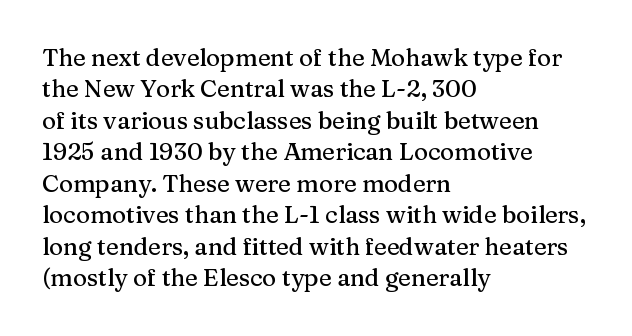
The image shows 24 px text type, upright; set left-aligned, normal line spacing (1.31x), normal letter spacing, not underlined.
